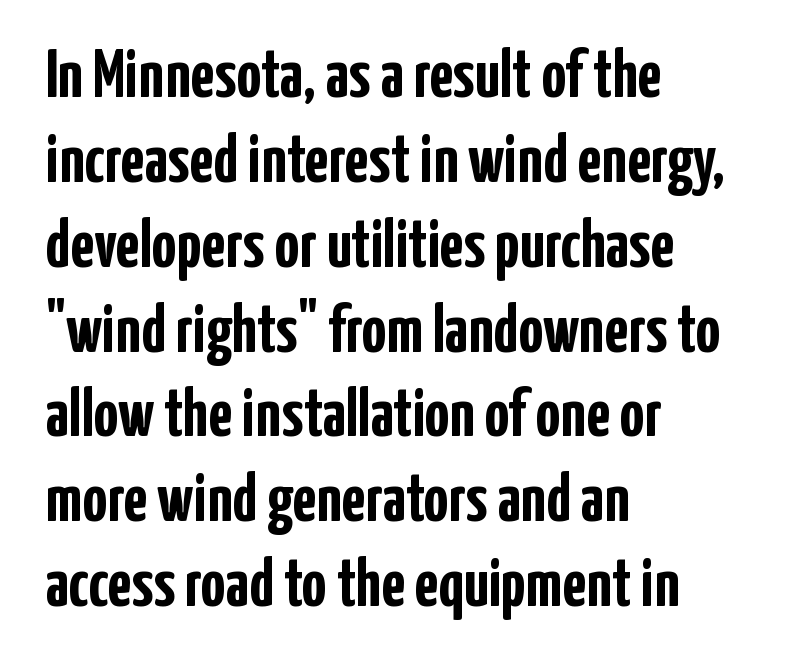
Q: Is the text bold? A: Yes.
Q: Is the text italic (slanted)? A: No, it is upright.
Q: Is the typeface a serif or a sans-serif typeface? A: Sans-serif.
Q: Is the text underlined? A: No.
Q: How is the paragraph aligned? A: Left-aligned.
Q: Is the spacing between letters normal or unusually wide? A: Normal.
Q: Width (condensed, normal, or wide)? A: Condensed.
Q: Stroke contrast? A: Low.
Q: x-height? A: Medium.
Q: Monospaced? A: No.
